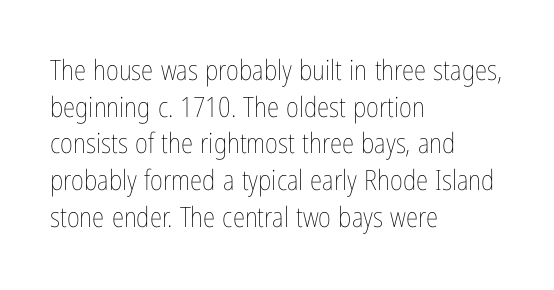
The typesetter chose a ragged-right arrangement here. Ascenders rise straight up at ninety degrees. Interline gaps are of average width in this sample. How are the letters spaced? Ordinarily, with no added tracking. Is this a heavy cut? Hardly; it is regular or lighter.
